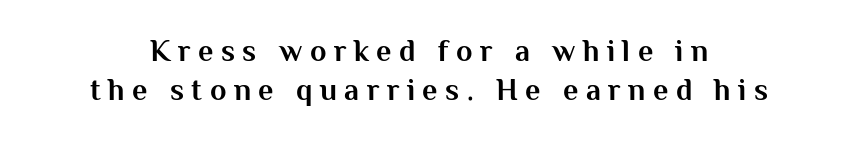
{"serif": "no", "italic": "no", "bold": "yes", "weight": "bold", "width": "normal", "stroke_contrast": "medium", "x_height": "medium", "monospaced": "no", "underline": "no", "line_spacing": "normal", "line_spacing_ratio": 1.31, "letter_spacing": "wide", "letter_spacing_em": 0.25, "glyph_px": 30}
